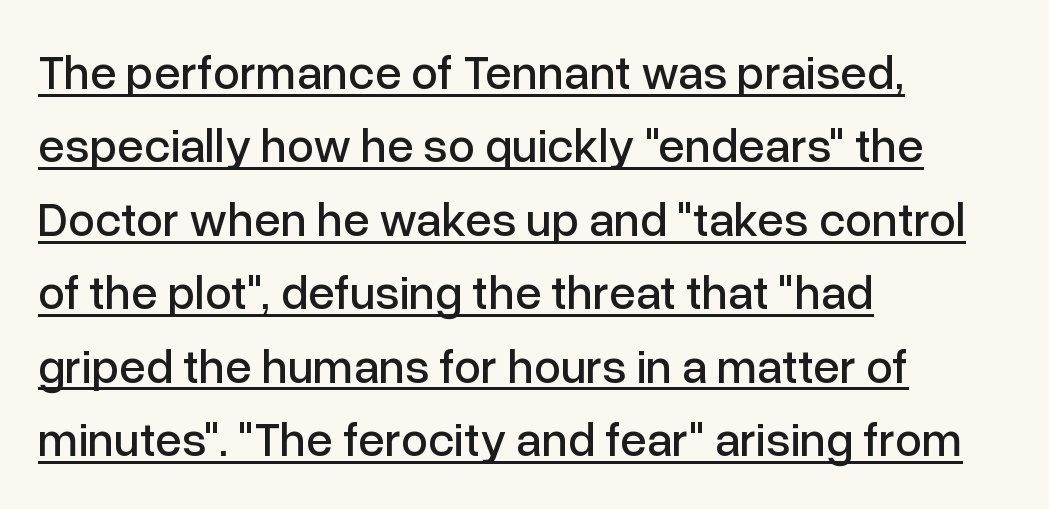
Q: Is the text italic (slanted)? A: No, it is upright.
Q: Is the typeface a serif or a sans-serif typeface? A: Sans-serif.
Q: Is the text underlined? A: Yes.
Q: How is the paragraph aligned? A: Left-aligned.
Q: Is the spacing between letters normal or unusually wide? A: Normal.
Q: Is the spacing between lines tight, normal or loose? A: Normal.
Q: Width (condensed, normal, or wide)? A: Normal.
Q: Stroke contrast? A: Low.
Q: x-height? A: Medium.
Q: Monospaced? A: No.
